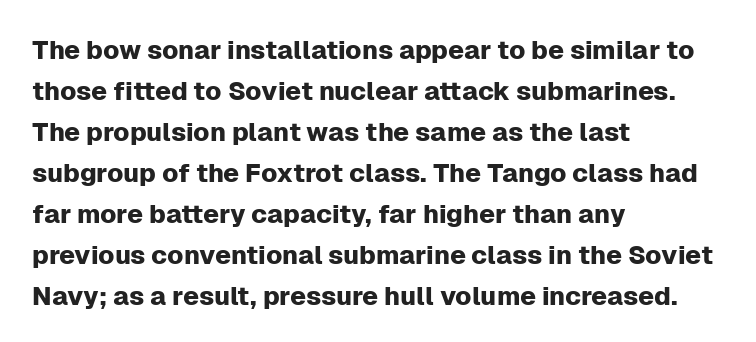
The image shows 26 px text type, upright; set left-aligned, normal line spacing (1.58x), normal letter spacing, not underlined.
